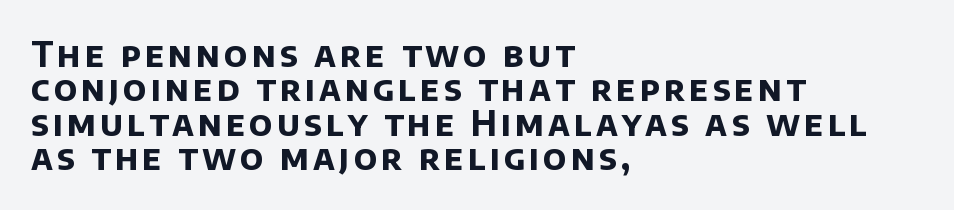
Q: Is the text bold? A: Yes.
Q: Is the typeface a serif or a sans-serif typeface? A: Sans-serif.
Q: Is the text underlined? A: No.
Q: How is the paragraph aligned? A: Left-aligned.
Q: Is the spacing between lines tight, normal or loose? A: Tight.
Q: Width (condensed, normal, or wide)? A: Normal.
Q: Stroke contrast? A: Low.
Q: x-height? A: Large.
Q: Monospaced? A: No.
